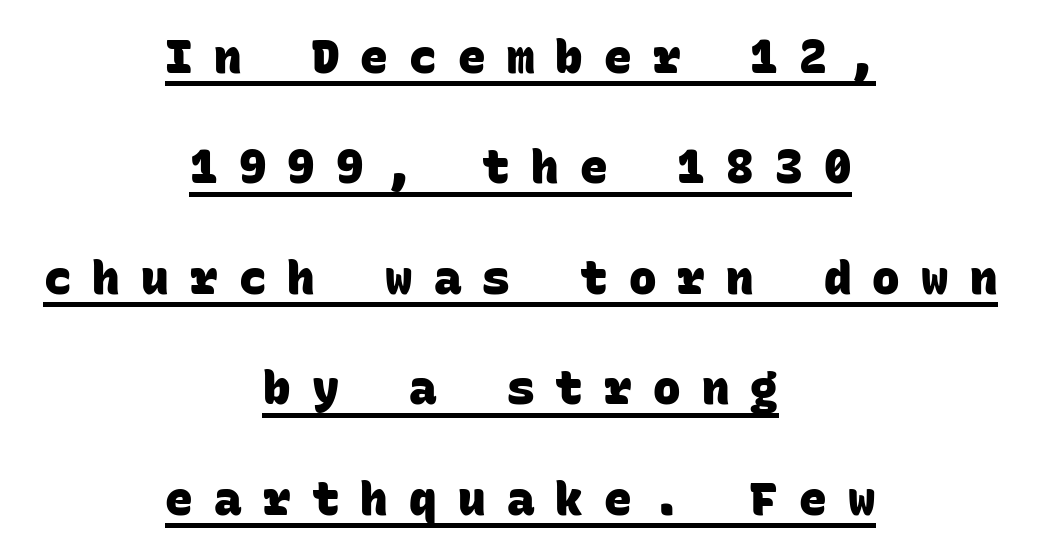
The image shows 46 px heavy sans-serif type, monospaced; set centered, loose line spacing (2.4x), unusually wide letter spacing (+0.46 em), underlined; low stroke contrast and a large x-height.
